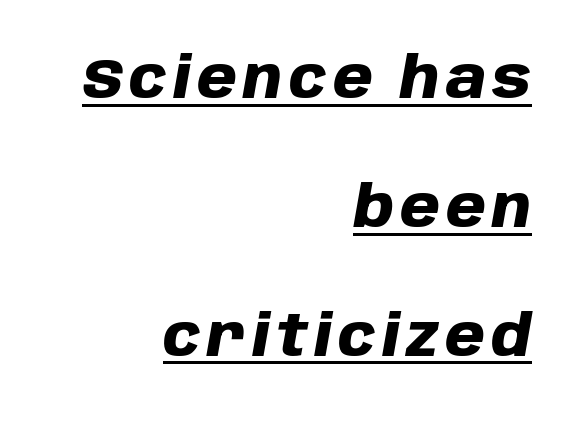
{"italic": "yes", "lean": "right", "slant_degrees": 10, "bold": "yes", "weight": "heavy", "width": "normal", "stroke_contrast": "low", "x_height": "large", "monospaced": "no", "underline": "yes", "align": "right", "line_spacing": "loose", "line_spacing_ratio": 2.26, "glyph_px": 57}
